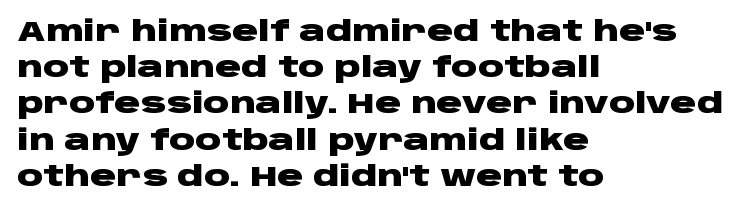
{"serif": "no", "italic": "no", "bold": "yes", "weight": "heavy", "width": "wide", "stroke_contrast": "low", "x_height": "large", "monospaced": "no", "underline": "no", "align": "left", "line_spacing": "normal", "line_spacing_ratio": 1.25, "letter_spacing": "normal", "letter_spacing_em": 0.0, "glyph_px": 29}
